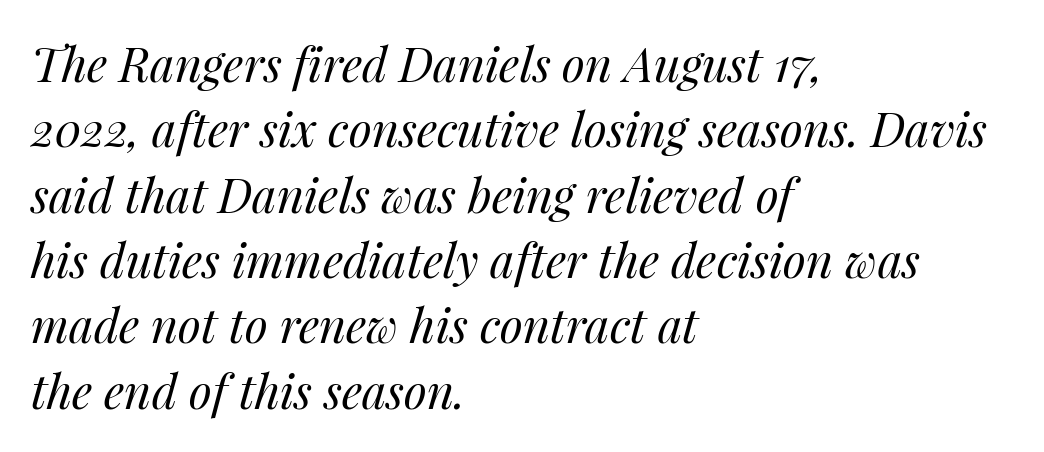
Q: Is the text bold? A: No.
Q: Is the text italic (slanted)? A: Yes, it leans right by about 14 degrees.
Q: Is the text underlined? A: No.
Q: How is the paragraph aligned? A: Left-aligned.
Q: Is the spacing between letters normal or unusually wide? A: Normal.
Q: Is the spacing between lines tight, normal or loose? A: Normal.
Q: Width (condensed, normal, or wide)? A: Normal.
Q: Stroke contrast? A: Medium.
Q: x-height? A: Medium.
Q: Monospaced? A: No.
